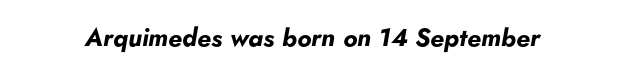
{"italic": "yes", "lean": "right", "slant_degrees": 5, "bold": "yes", "underline": "no", "letter_spacing": "normal", "letter_spacing_em": 0.0, "glyph_px": 25}
